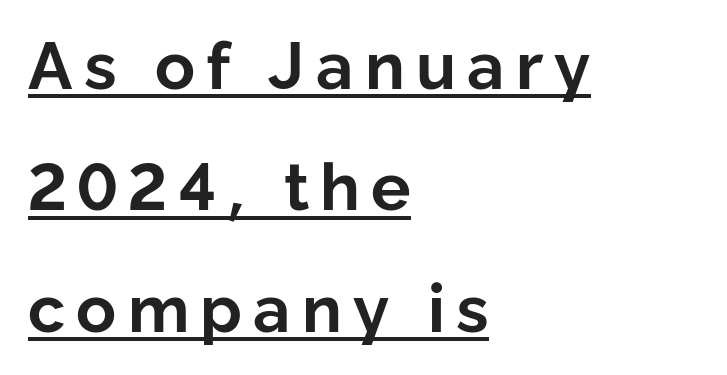
Q: Is the text bold? A: Yes.
Q: Is the text italic (slanted)? A: No, it is upright.
Q: Is the typeface a serif or a sans-serif typeface? A: Sans-serif.
Q: Is the text underlined? A: Yes.
Q: How is the paragraph aligned? A: Left-aligned.
Q: Width (condensed, normal, or wide)? A: Normal.
Q: Stroke contrast? A: Low.
Q: x-height? A: Medium.
Q: Monospaced? A: No.
